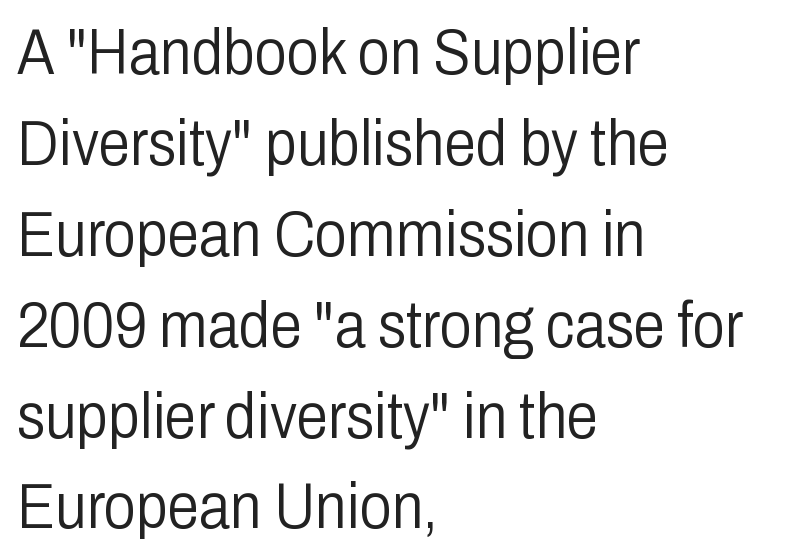
The image shows 64 px light, condensed sans-serif type, upright; set left-aligned, normal line spacing (1.42x), normal letter spacing, not underlined; low stroke contrast and a medium x-height.
